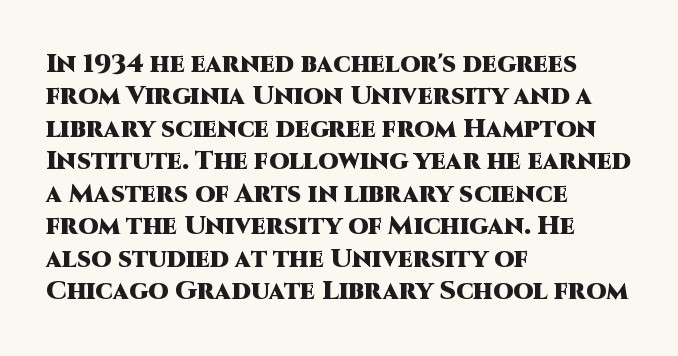
Q: Is the text bold? A: Yes.
Q: Is the text italic (slanted)? A: No, it is upright.
Q: Is the text underlined? A: No.
Q: How is the paragraph aligned? A: Left-aligned.
Q: Is the spacing between letters normal or unusually wide? A: Normal.
Q: Is the spacing between lines tight, normal or loose? A: Normal.
